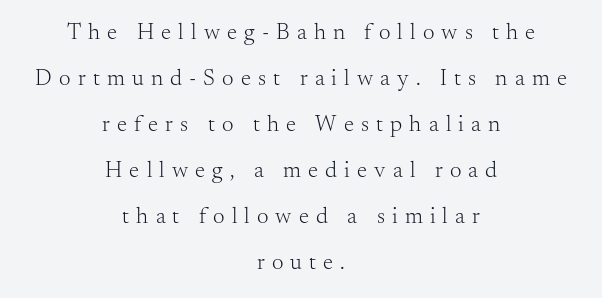
{"italic": "no", "bold": "no", "underline": "no", "align": "center", "line_spacing": "loose", "line_spacing_ratio": 2.0, "letter_spacing": "wide", "letter_spacing_em": 0.31, "glyph_px": 23}
